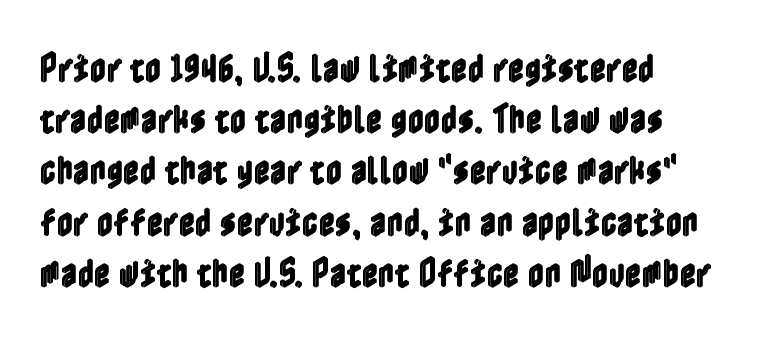
Every stem runs plumb, perpendicular to the baseline. No word sits above an underline. What stands out about the letter spacing? Nothing — it is the standard amount. Honestly, the row spacing looks completely unremarkable. These lines are set flush left with a ragged right edge.
